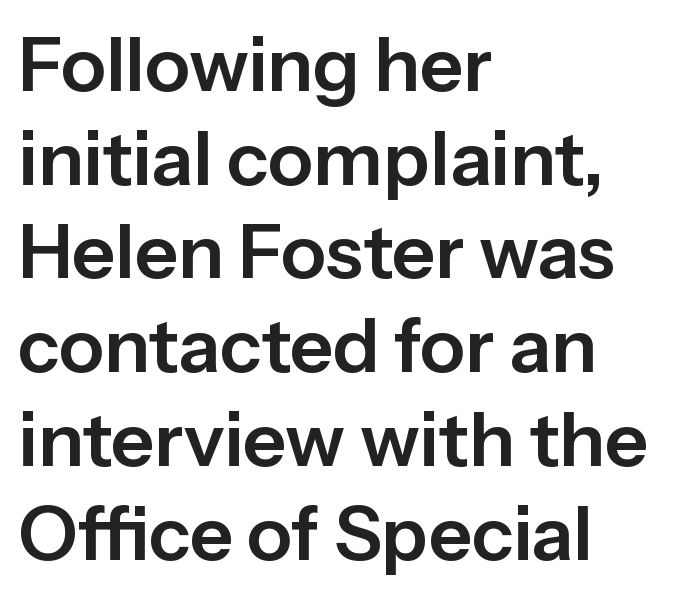
Q: Is the text italic (slanted)? A: No, it is upright.
Q: Is the typeface a serif or a sans-serif typeface? A: Sans-serif.
Q: Is the text underlined? A: No.
Q: How is the paragraph aligned? A: Left-aligned.
Q: Is the spacing between letters normal or unusually wide? A: Normal.
Q: Is the spacing between lines tight, normal or loose? A: Normal.
Q: Width (condensed, normal, or wide)? A: Normal.
Q: Stroke contrast? A: Low.
Q: x-height? A: Medium.
Q: Monospaced? A: No.
